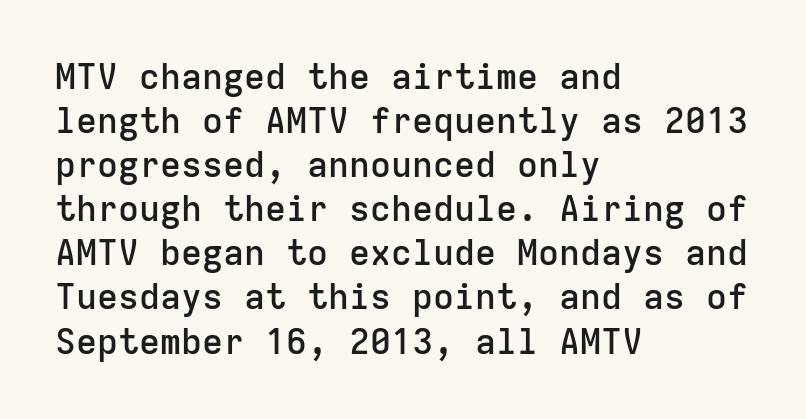
The image shows 35 px semibold sans-serif type, upright, monospaced; set left-aligned, normal line spacing (1.26x), normal letter spacing, not underlined; low stroke contrast and a medium x-height.
